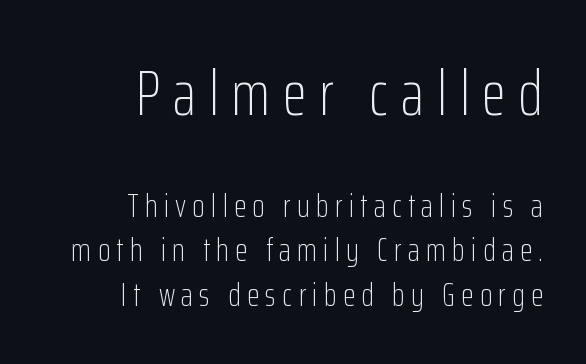
The image shows 63 px light, condensed sans-serif type, upright; set right-aligned, normal line spacing (1.38x), unusually wide letter spacing (+0.2 em), not underlined; the first (top) block is 1.97x larger; low stroke contrast and a medium x-height.
